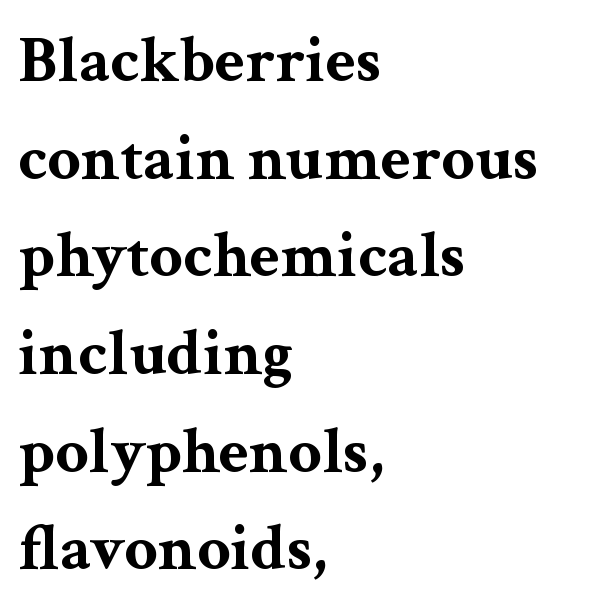
Upright lettering throughout. Where is the straight margin? On the left. Here the designer chose a conventional face with non-uniform glyph widths. You can tell from the footed stems that serif type was used. Each row of text sits above clean, open space.
